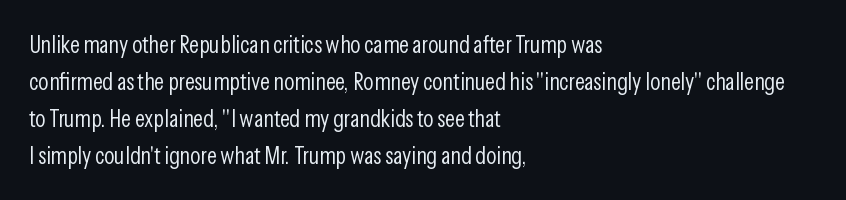
{"italic": "no", "bold": "no", "underline": "no", "align": "left", "line_spacing": "normal", "line_spacing_ratio": 1.54, "letter_spacing": "normal", "letter_spacing_em": 0.0, "glyph_px": 24}
